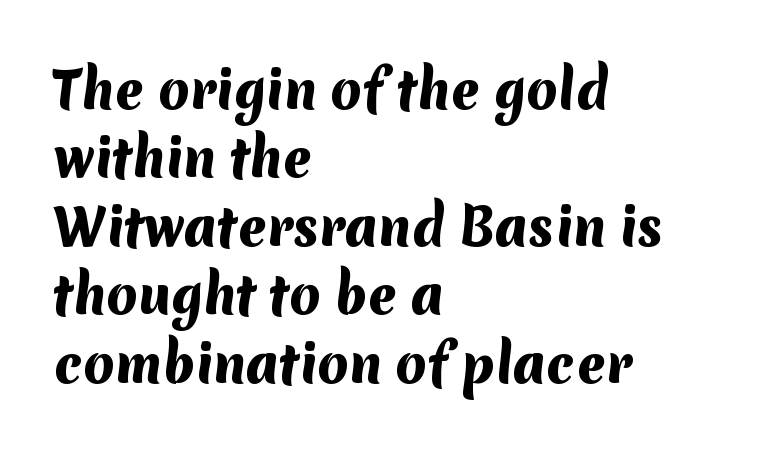
Decoration check: the copy has no underline. The letters sit at their default tracking, neither squeezed nor spread. Classification — sans serif. Leading: standard. The letters advance in unequal steps, a hallmark of proportional type.
